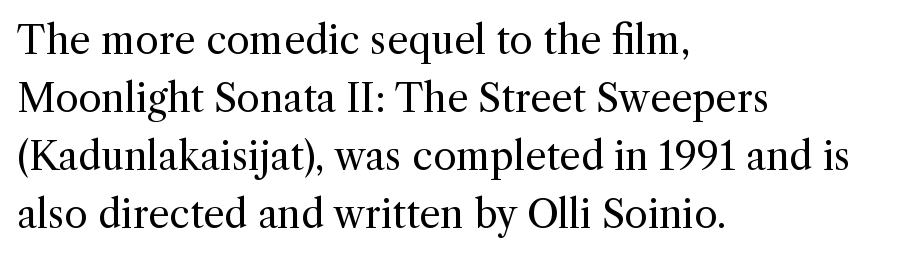
Q: Is the text bold? A: No.
Q: Is the text italic (slanted)? A: No, it is upright.
Q: Is the typeface a serif or a sans-serif typeface? A: Serif.
Q: Is the text underlined? A: No.
Q: How is the paragraph aligned? A: Left-aligned.
Q: Is the spacing between letters normal or unusually wide? A: Normal.
Q: Is the spacing between lines tight, normal or loose? A: Normal.
Q: Width (condensed, normal, or wide)? A: Normal.
Q: x-height? A: Medium.
Q: Monospaced? A: No.
